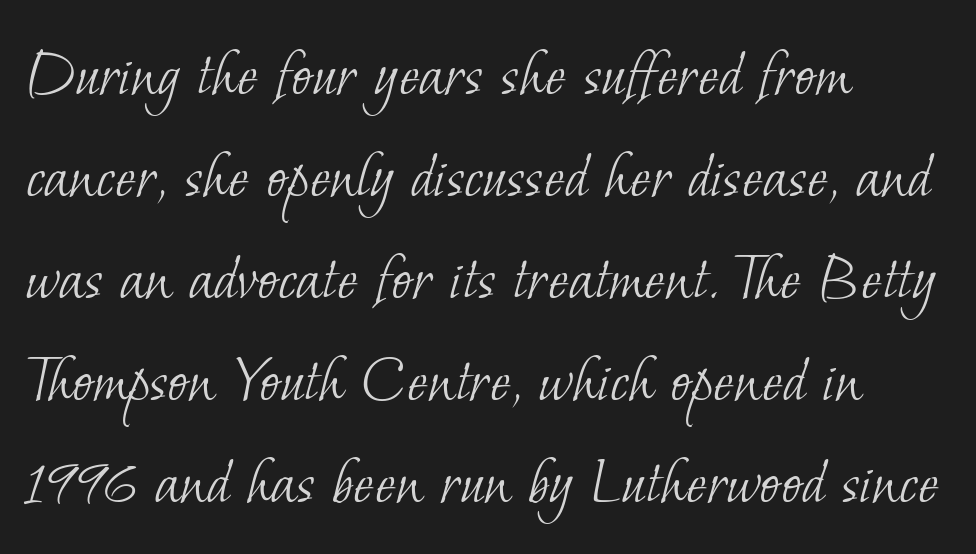
{"serif": "yes", "bold": "no", "weight": "light", "width": "normal", "stroke_contrast": "low", "x_height": "small", "monospaced": "no", "underline": "no", "align": "left", "line_spacing": "normal", "line_spacing_ratio": 1.48, "letter_spacing": "normal", "letter_spacing_em": 0.0, "glyph_px": 69}
